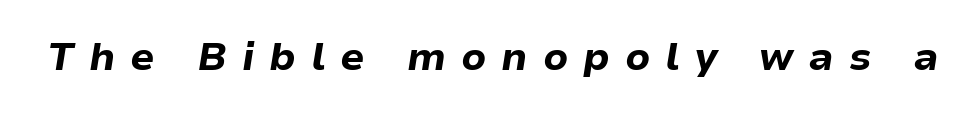
Q: Is the text bold? A: Yes.
Q: Is the text italic (slanted)? A: Yes, it leans right by about 9 degrees.
Q: Is the text underlined? A: No.
Q: Is the spacing between letters normal or unusually wide? A: Unusually wide.
Q: Width (condensed, normal, or wide)? A: Normal.
Q: Stroke contrast? A: Low.
Q: x-height? A: Medium.
Q: Monospaced? A: No.
